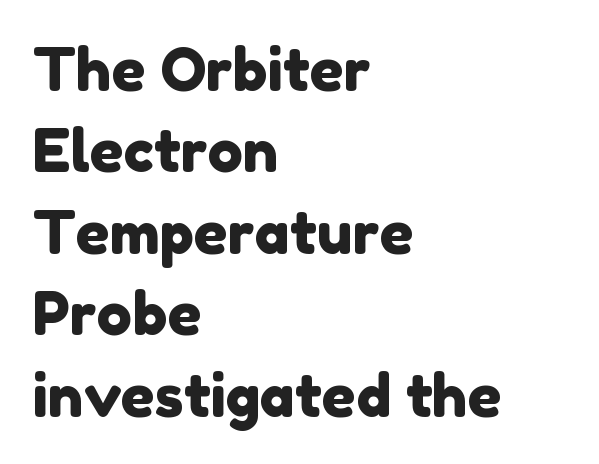
The image shows 59 px sans-serif type; set left-aligned, normal line spacing (1.38x), normal letter spacing, not underlined; low stroke contrast and a medium x-height.
